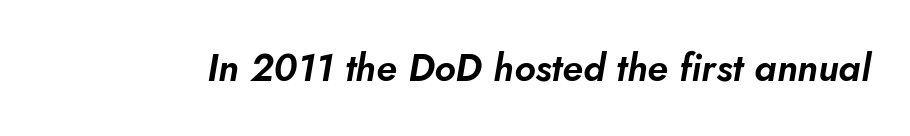
{"italic": "yes", "lean": "right", "slant_degrees": 5, "width": "normal", "stroke_contrast": "low", "x_height": "small", "monospaced": "no", "underline": "no", "letter_spacing": "normal", "letter_spacing_em": 0.0, "glyph_px": 38}
